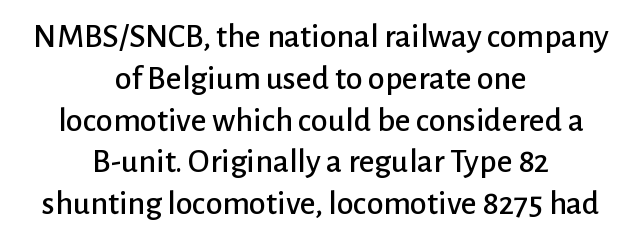
The image shows 34 px sans-serif type, upright; set centered, line spacing 1.23x, normal letter spacing, not underlined; low stroke contrast and a medium x-height.
